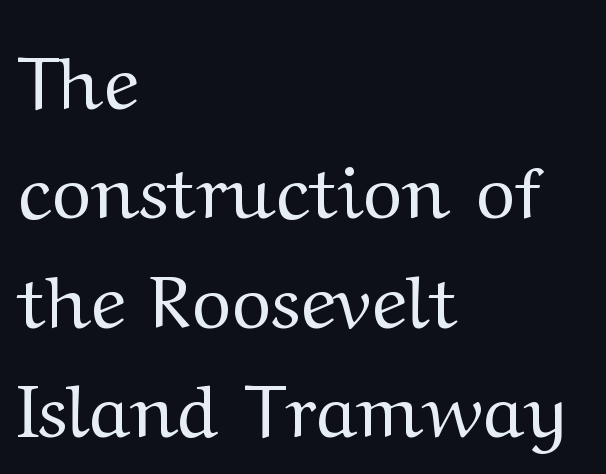
{"serif": "yes", "italic": "no", "bold": "no", "weight": "regular", "width": "wide", "stroke_contrast": "medium", "x_height": "medium", "monospaced": "no", "underline": "no", "align": "left", "line_spacing": "normal", "line_spacing_ratio": 1.46, "letter_spacing": "normal", "letter_spacing_em": 0.0, "glyph_px": 75}
